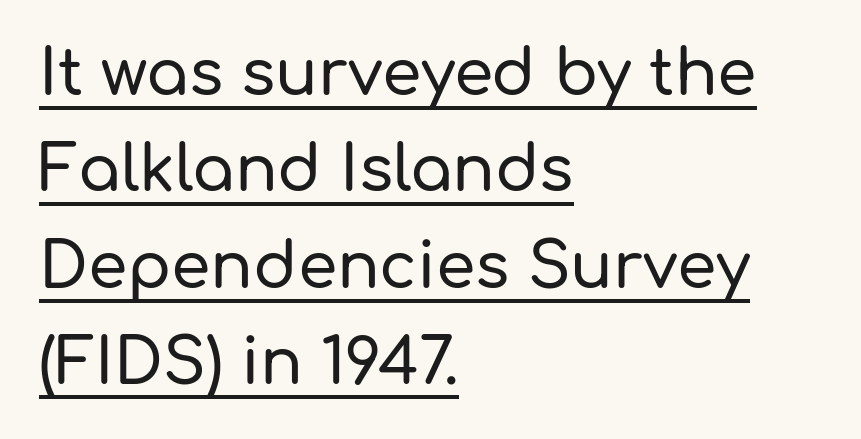
A typesetter would call this proportional, since set widths differ per character. The rendering shows plain stroke endings on the letterforms — a sans-serif design. In terms of letterspacing, this is plain default setting. A rule runs beneath these lines of type.
